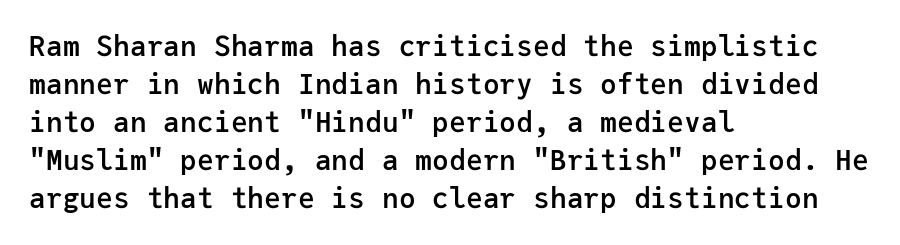
Every letter is mildly thick-stroked: semibold rather than bold. Each new line begins a customary step beneath the previous one. Typographically, this falls in the sans-serif category. Has an underline been added? It has not.
